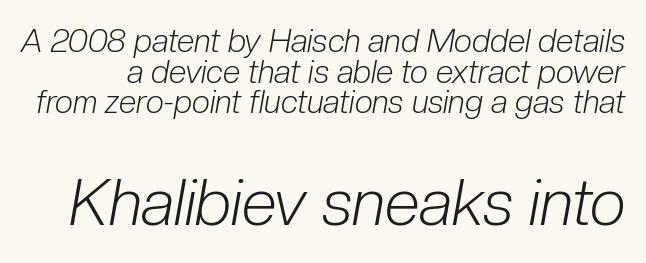
{"italic": "yes", "lean": "right", "slant_degrees": 10, "bold": "no", "weight": "light", "width": "condensed", "stroke_contrast": "low", "x_height": "medium", "monospaced": "no", "underline": "no", "line_spacing": "tight", "line_spacing_ratio": 0.96, "letter_spacing": "normal", "letter_spacing_em": 0.0, "larger_block": "second", "size_ratio": 2.0, "glyph_px": 64}
